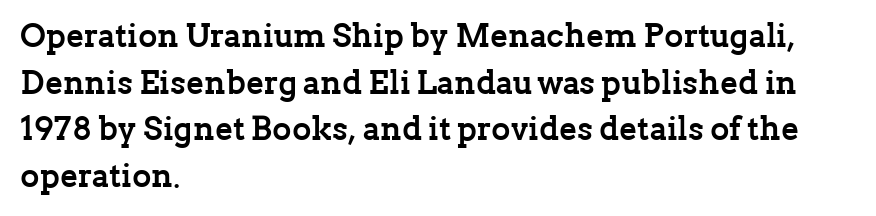
Character widths vary here, with narrow letters taking less room than wide ones. Every character sits straight up, as roman type does. Heavy-handed strokes throughout: this text is bold. Casual observation: everything's shoved over to the left. Words appear dense and cohesive because spacing is normal.
